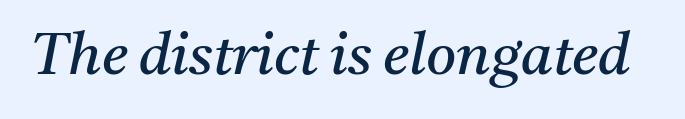
The image shows 58 px regular-weight serif type, italic (leaning right); set normal letter spacing, not underlined; medium stroke contrast and a medium x-height.
